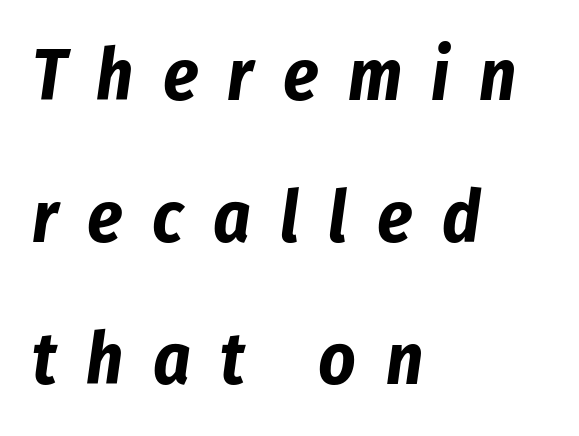
{"italic": "yes", "lean": "right", "slant_degrees": 8, "bold": "yes", "weight": "bold", "width": "condensed", "stroke_contrast": "low", "x_height": "medium", "monospaced": "no", "underline": "no", "align": "left", "line_spacing": "loose", "line_spacing_ratio": 1.97, "letter_spacing": "wide", "letter_spacing_em": 0.41, "glyph_px": 72}
